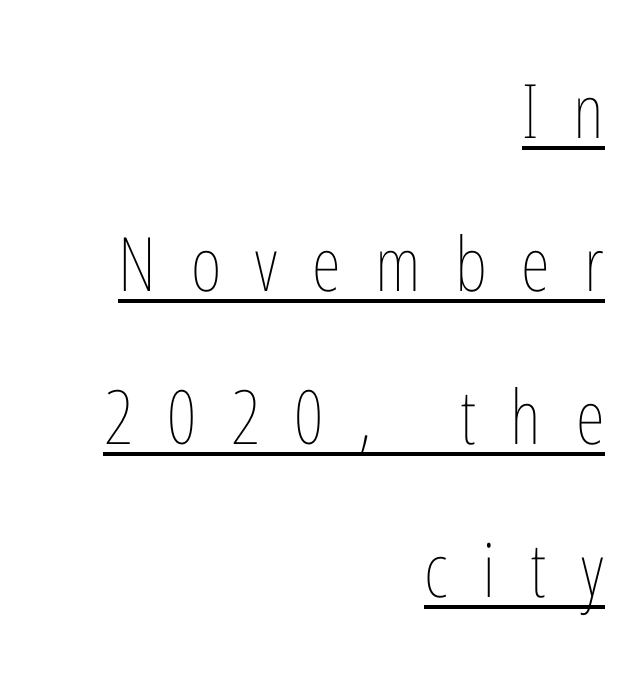
The weight would be labelled regular, book, light, or lighter still. Substantial extra tracking has been applied to these lines. Proportional: the letters do not fall into vertical columns. The words here are underlined.
